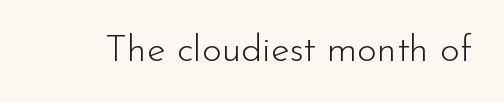
The image shows 38 px light sans-serif type, upright; set normal letter spacing, not underlined; low stroke contrast and a small x-height.
